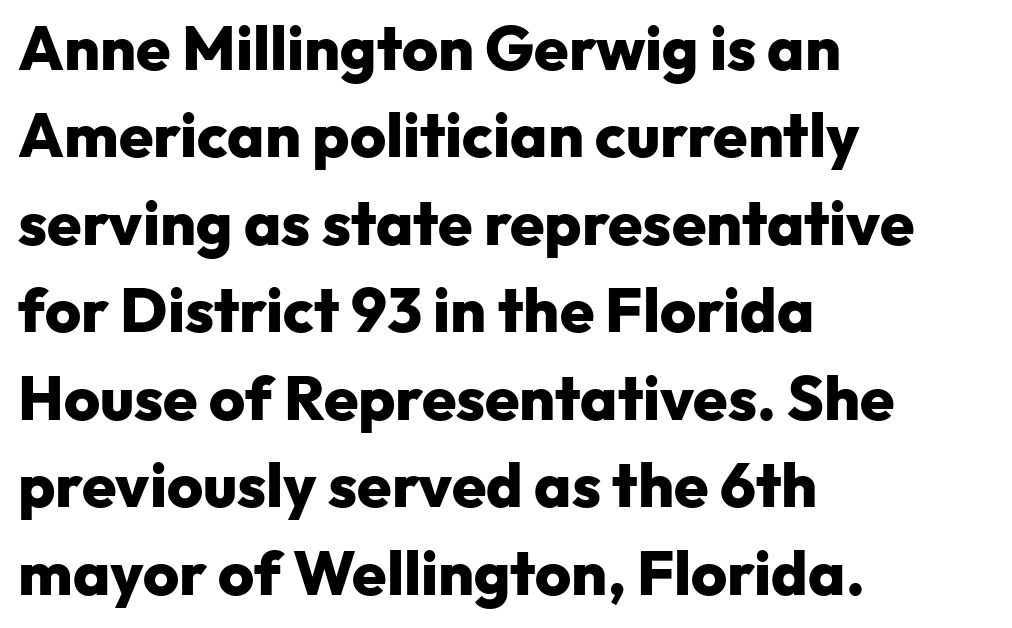
The image shows 62 px heavy sans-serif type, upright; set left-aligned, normal line spacing (1.41x), normal letter spacing, not underlined; low stroke contrast and a medium x-height.
